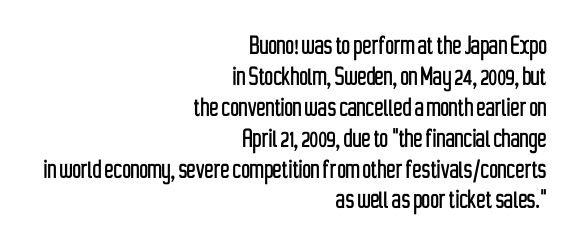
Q: Is the text italic (slanted)? A: No, it is upright.
Q: Is the typeface a serif or a sans-serif typeface? A: Sans-serif.
Q: Is the text underlined? A: No.
Q: How is the paragraph aligned? A: Right-aligned.
Q: Is the spacing between letters normal or unusually wide? A: Normal.
Q: Is the spacing between lines tight, normal or loose? A: Tight.
Q: Width (condensed, normal, or wide)? A: Condensed.
Q: Stroke contrast? A: Low.
Q: x-height? A: Medium.
Q: Monospaced? A: No.
